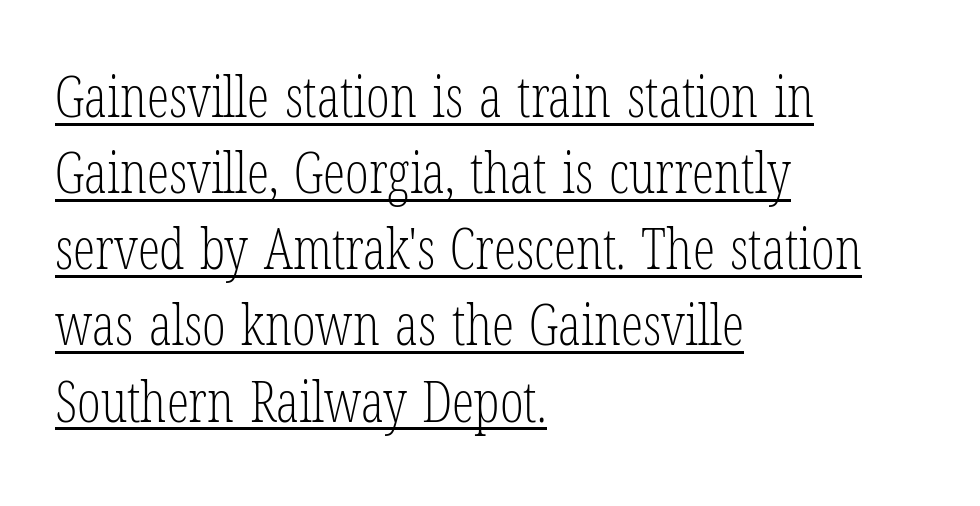
The image shows 56 px light, condensed serif type, upright; set left-aligned, normal line spacing (1.36x), normal letter spacing, underlined; low stroke contrast and a medium x-height.
